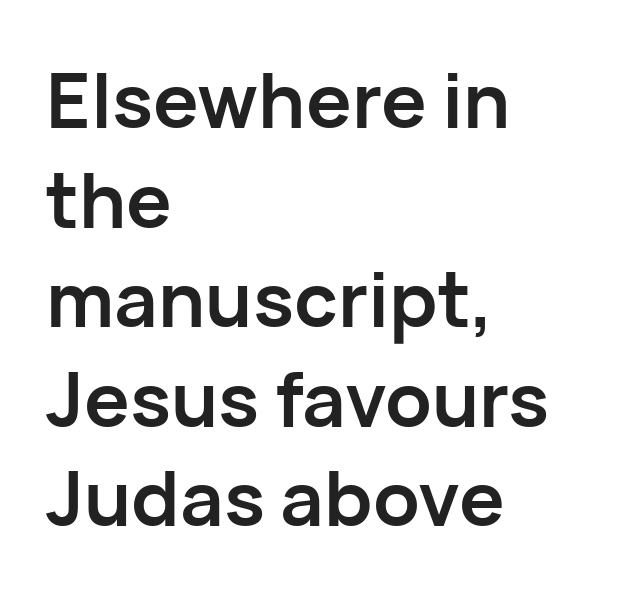
{"serif": "no", "italic": "no", "bold": "yes", "weight": "semibold", "width": "normal", "stroke_contrast": "low", "x_height": "medium", "monospaced": "no", "underline": "no", "align": "left", "line_spacing": "normal", "line_spacing_ratio": 1.31, "letter_spacing": "normal", "letter_spacing_em": 0.0, "glyph_px": 76}
